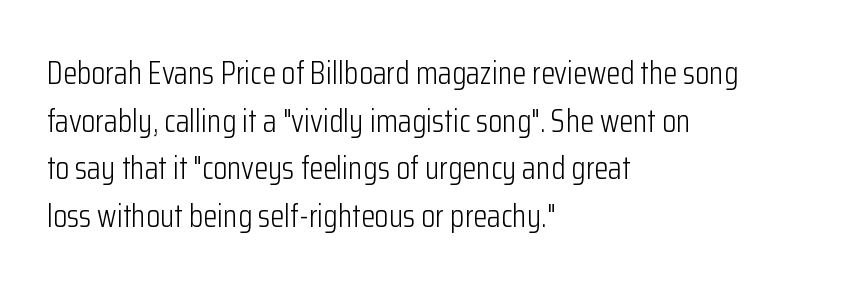
The image shows 32 px light, condensed sans-serif type, upright; set left-aligned, normal line spacing (1.49x), normal letter spacing, not underlined; low stroke contrast and a medium x-height.
